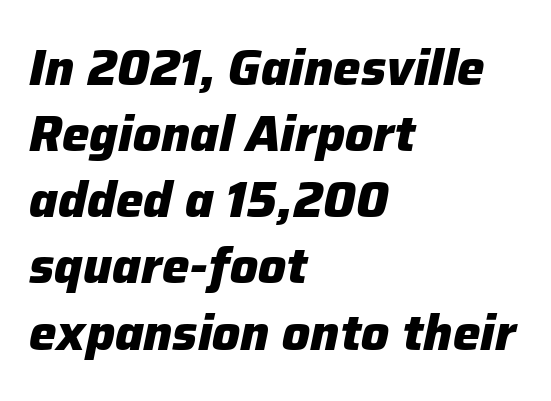
Has an underline been added? It has not. Students, observe: this is what conventionally led text looks like. Every character sits at an angle, as italics do. The text block is weighted toward the left margin, trailing off unevenly rightward.
